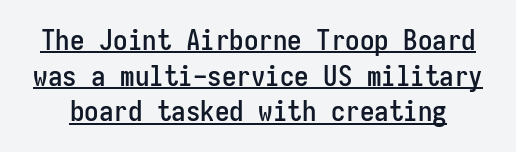
Looks like someone drew a line under every word here. Spacing verdict: monospaced, one width for all characters. A typesetter would mark this as roman, not italic. Does the type have serifs? No, each stem ends abruptly. How are the letters spaced? Ordinarily, with no added tracking.
